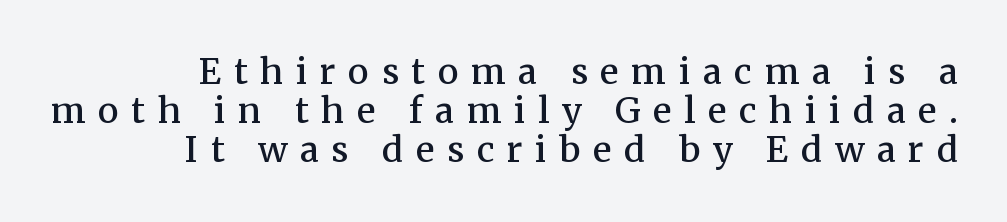
{"serif": "yes", "italic": "no", "bold": "semi", "weight": "semibold", "width": "normal", "stroke_contrast": "medium", "x_height": "medium", "monospaced": "no", "underline": "no", "line_spacing": "tight", "line_spacing_ratio": 1.12, "letter_spacing": "wide", "letter_spacing_em": 0.36, "glyph_px": 35}
